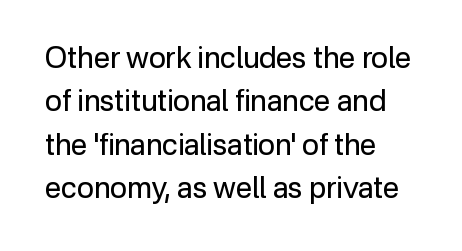
The image shows 29 px regular-weight sans-serif type, upright; set left-aligned, normal line spacing (1.5x), normal letter spacing, not underlined; low stroke contrast and a medium x-height.
